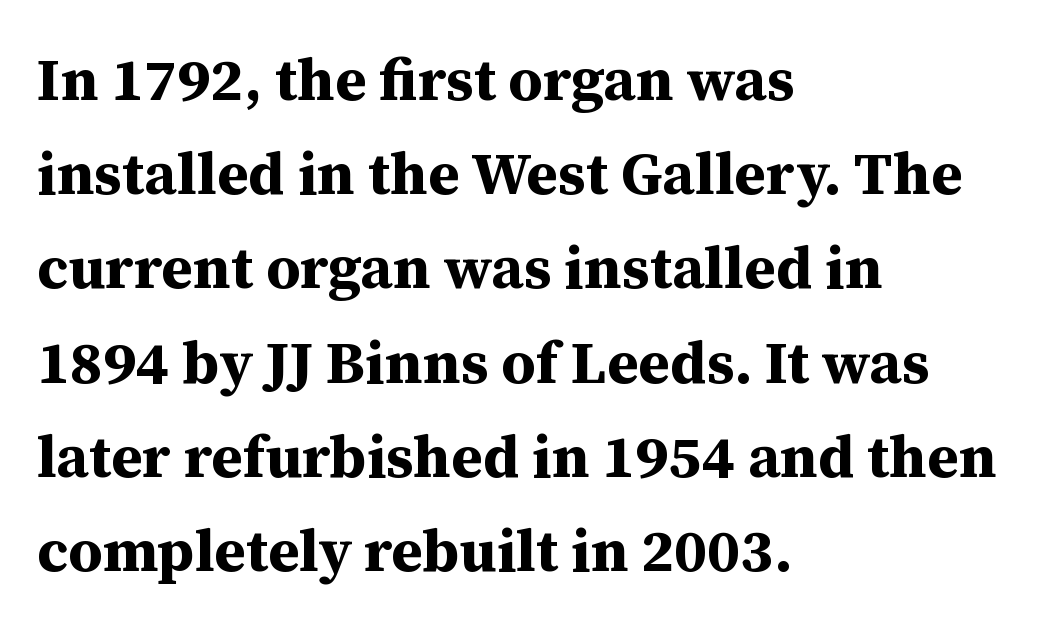
The image shows 60 px bold serif type, upright; set left-aligned, normal line spacing (1.57x), normal letter spacing, not underlined; medium stroke contrast and a medium x-height.
